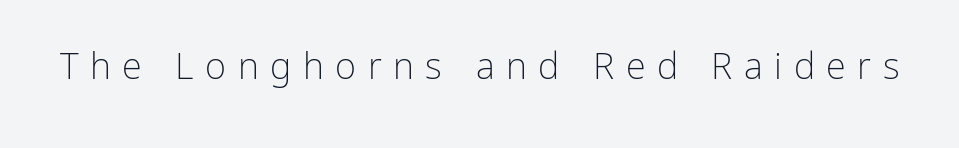
{"serif": "no", "italic": "no", "bold": "no", "weight": "light", "width": "normal", "stroke_contrast": "low", "x_height": "medium", "monospaced": "no", "underline": "no", "letter_spacing": "wide", "letter_spacing_em": 0.32, "glyph_px": 36}
